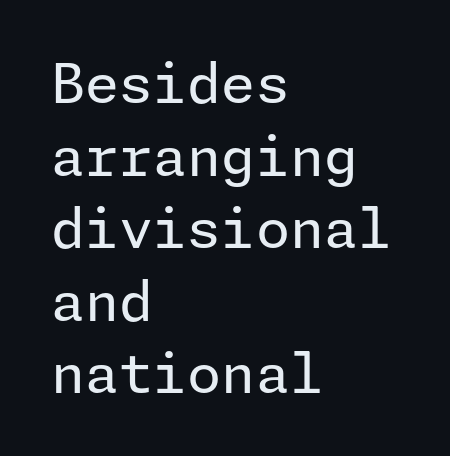
{"serif": "no", "italic": "no", "bold": "no", "weight": "regular", "width": "normal", "stroke_contrast": "low", "x_height": "medium", "underline": "no", "align": "left", "line_spacing": "normal", "line_spacing_ratio": 1.32, "letter_spacing": "normal", "letter_spacing_em": 0.0, "glyph_px": 55}
